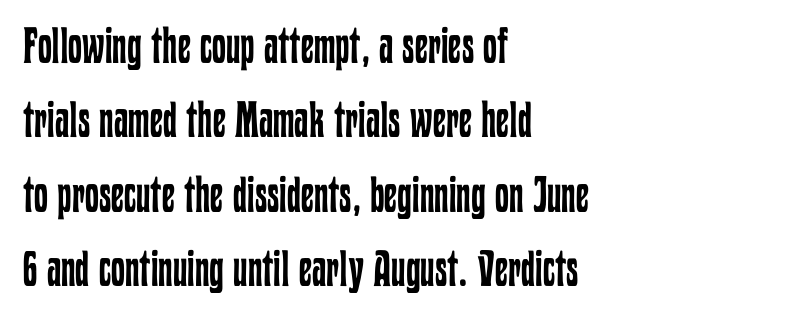
{"italic": "no", "bold": "no", "weight": "regular", "width": "condensed", "stroke_contrast": "low", "x_height": "medium", "monospaced": "no", "underline": "no", "align": "left", "line_spacing": "normal", "line_spacing_ratio": 1.49, "letter_spacing": "normal", "letter_spacing_em": 0.0, "glyph_px": 50}
